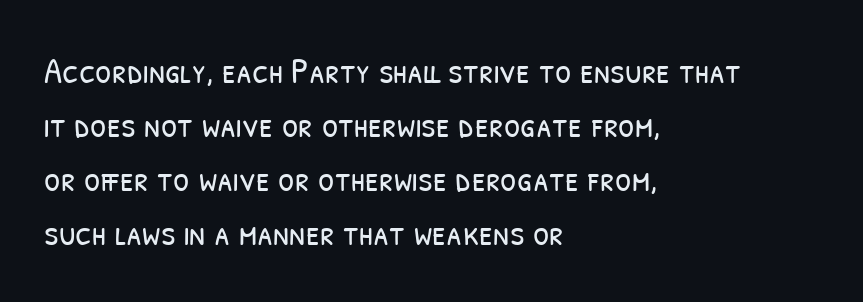
{"serif": "no", "bold": "no", "weight": "light", "width": "condensed", "stroke_contrast": "low", "x_height": "medium", "monospaced": "no", "underline": "no", "align": "left", "line_spacing": "normal", "line_spacing_ratio": 1.46, "letter_spacing": "normal", "letter_spacing_em": 0.0, "glyph_px": 37}
